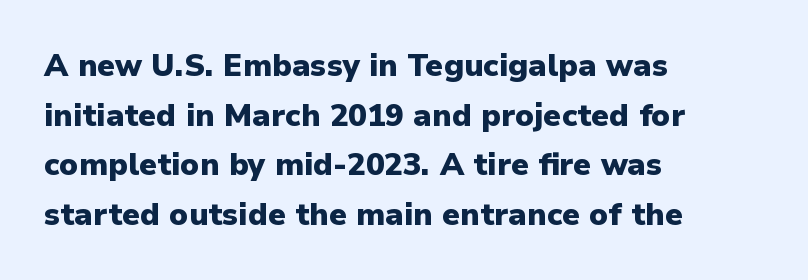
Think of a printed novel: that variable character pitch is what you see here. The passage shown stacks its lines at a standard gap. A sans-serif font was chosen for this passage. Line starts are locked; line ends wander.
